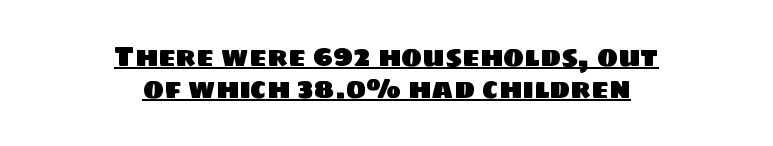
Grotesque or geometric, the face here clearly has no serifs. Horizontally, the lines are justified to the midpoint only. Words appear dense and cohesive because spacing is normal. Do the characters align in a grid? No, the font is proportional. Is there much room between lines? No — they nearly touch. The typesetter has applied underlining to the passage shown.
